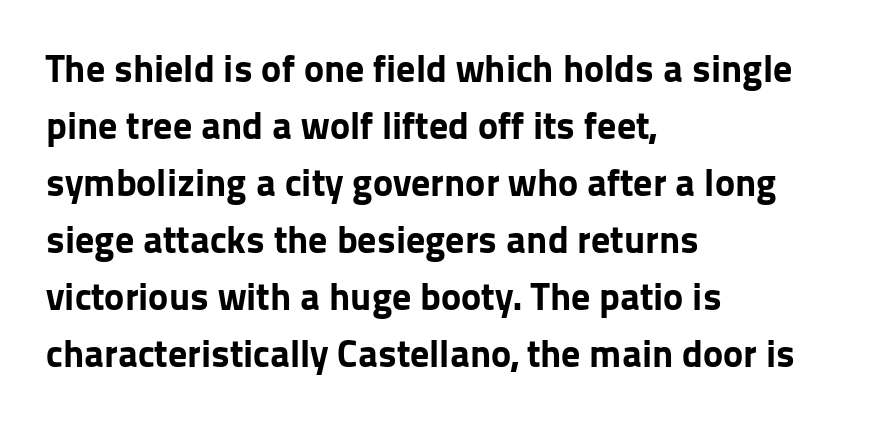
{"serif": "no", "italic": "no", "bold": "yes", "weight": "bold", "width": "normal", "stroke_contrast": "low", "x_height": "medium", "monospaced": "no", "underline": "no", "align": "left", "line_spacing": "normal", "line_spacing_ratio": 1.5, "letter_spacing": "normal", "letter_spacing_em": 0.0, "glyph_px": 38}
